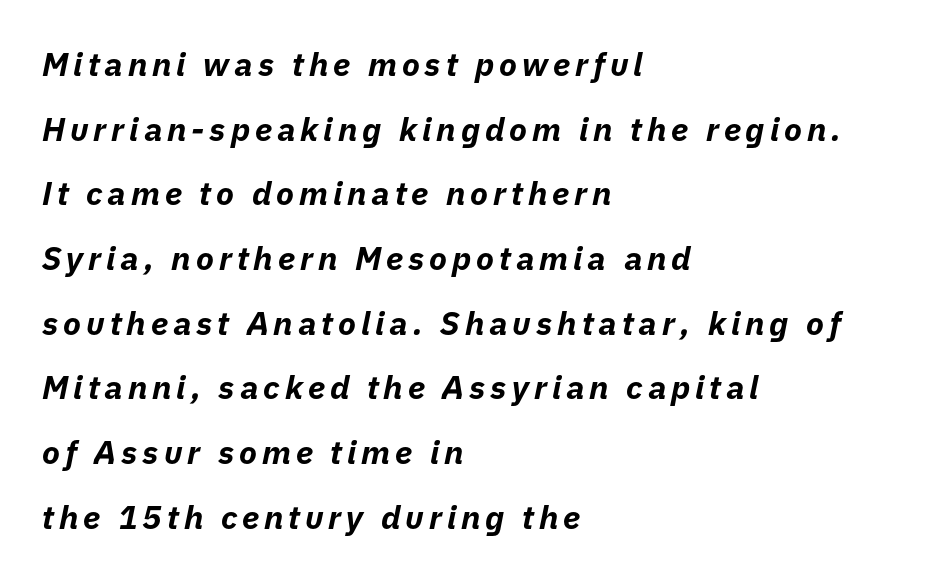
The image shows 33 px bold type, italic (leaning right); set left-aligned, loose line spacing (1.96x), not underlined; low stroke contrast and a medium x-height.
